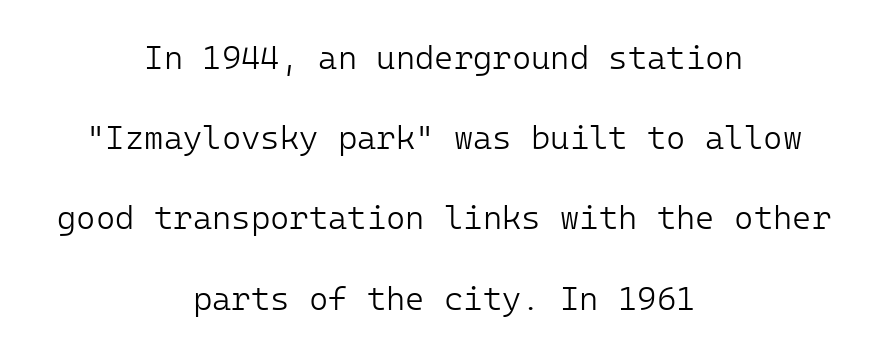
Q: Is the text bold? A: No.
Q: Is the text italic (slanted)? A: No, it is upright.
Q: Is the typeface a serif or a sans-serif typeface? A: Sans-serif.
Q: Is the text underlined? A: No.
Q: How is the paragraph aligned? A: Centered.
Q: Is the spacing between letters normal or unusually wide? A: Normal.
Q: Is the spacing between lines tight, normal or loose? A: Loose.
Q: Width (condensed, normal, or wide)? A: Normal.
Q: Stroke contrast? A: Low.
Q: x-height? A: Medium.
